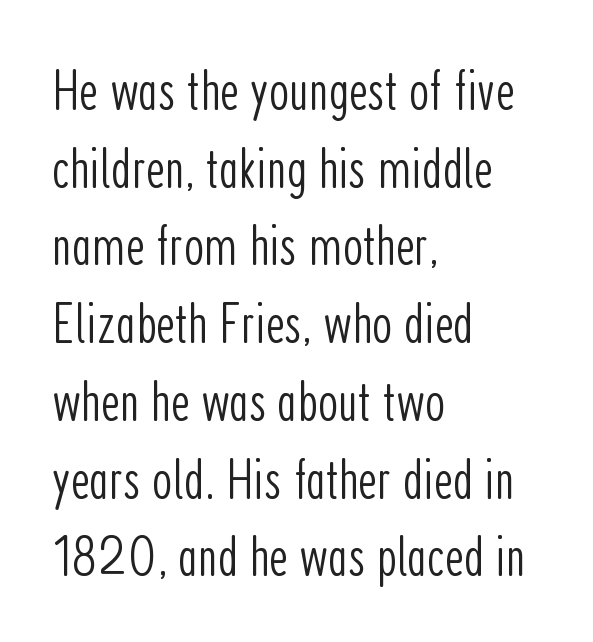
Q: Is the text bold? A: No.
Q: Is the text italic (slanted)? A: No, it is upright.
Q: Is the typeface a serif or a sans-serif typeface? A: Sans-serif.
Q: Is the text underlined? A: No.
Q: How is the paragraph aligned? A: Left-aligned.
Q: Is the spacing between letters normal or unusually wide? A: Normal.
Q: Is the spacing between lines tight, normal or loose? A: Normal.
Q: Width (condensed, normal, or wide)? A: Condensed.
Q: Stroke contrast? A: Low.
Q: x-height? A: Medium.
Q: Monospaced? A: No.
